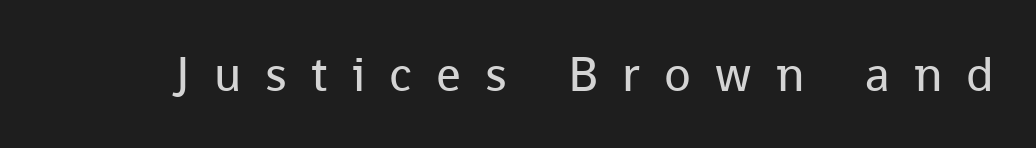
The image shows 49 px regular-weight sans-serif type, upright; set unusually wide letter spacing (+0.49 em), not underlined; low stroke contrast and a medium x-height.
